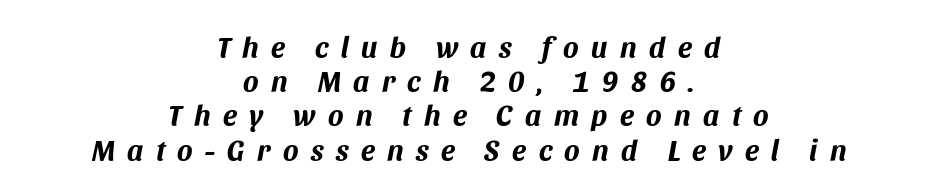
The image shows 29 px bold type, italic (leaning right); set centered, line spacing 1.18x, unusually wide letter spacing (+0.43 em), not underlined; medium stroke contrast and a large x-height.
